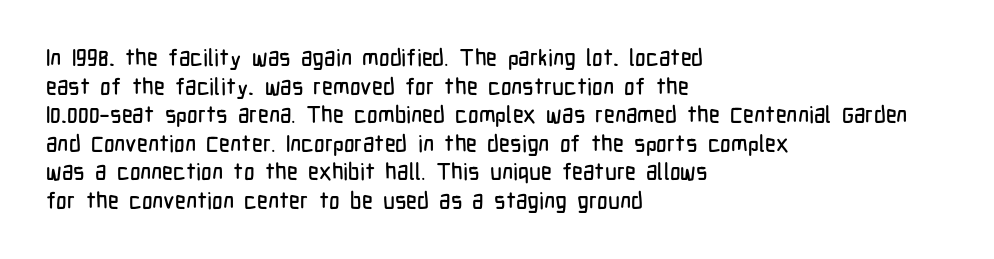
Each line starts at the same left margin while the right side varies. This sample uses plain, unmodified letter spacing. Only glyphs here, with clear space below each row. The letters stand upright; this is a roman face.
